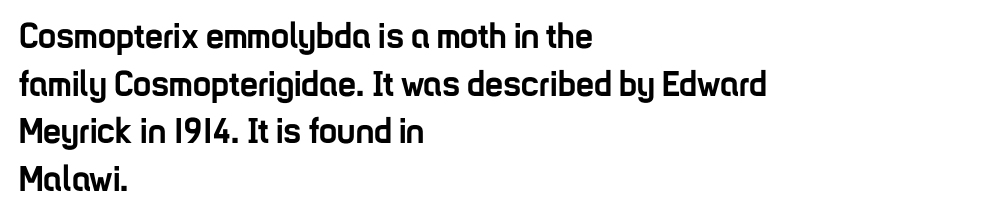
Q: Is the text bold? A: Yes.
Q: Is the text italic (slanted)? A: No, it is upright.
Q: Is the typeface a serif or a sans-serif typeface? A: Sans-serif.
Q: Is the text underlined? A: No.
Q: How is the paragraph aligned? A: Left-aligned.
Q: Is the spacing between letters normal or unusually wide? A: Normal.
Q: Is the spacing between lines tight, normal or loose? A: Normal.
Q: Width (condensed, normal, or wide)? A: Condensed.
Q: Stroke contrast? A: Low.
Q: x-height? A: Medium.
Q: Monospaced? A: No.
